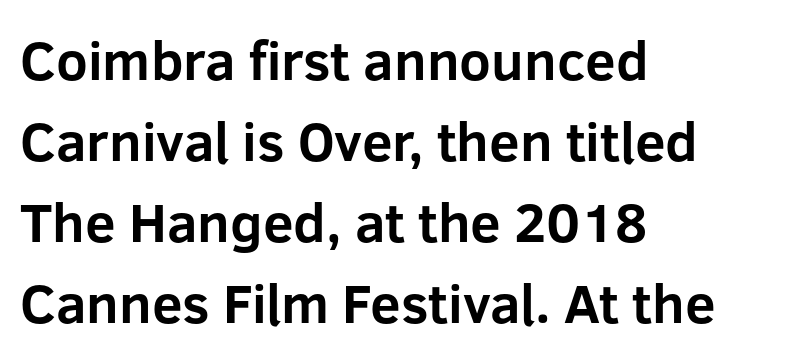
Q: Is the text bold? A: Yes.
Q: Is the text italic (slanted)? A: No, it is upright.
Q: Is the typeface a serif or a sans-serif typeface? A: Sans-serif.
Q: Is the text underlined? A: No.
Q: How is the paragraph aligned? A: Left-aligned.
Q: Is the spacing between letters normal or unusually wide? A: Normal.
Q: Is the spacing between lines tight, normal or loose? A: Normal.
Q: Width (condensed, normal, or wide)? A: Normal.
Q: Stroke contrast? A: Low.
Q: x-height? A: Medium.
Q: Monospaced? A: No.
